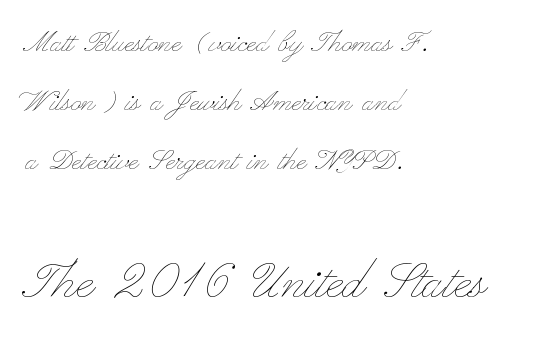
{"bold": "no", "weight": "thin", "width": "wide", "stroke_contrast": "low", "x_height": "small", "monospaced": "no", "underline": "no", "align": "left", "line_spacing": "normal", "line_spacing_ratio": 1.68, "letter_spacing": "normal", "letter_spacing_em": 0.0, "larger_block": "second", "size_ratio": 1.77, "glyph_px": 62}
